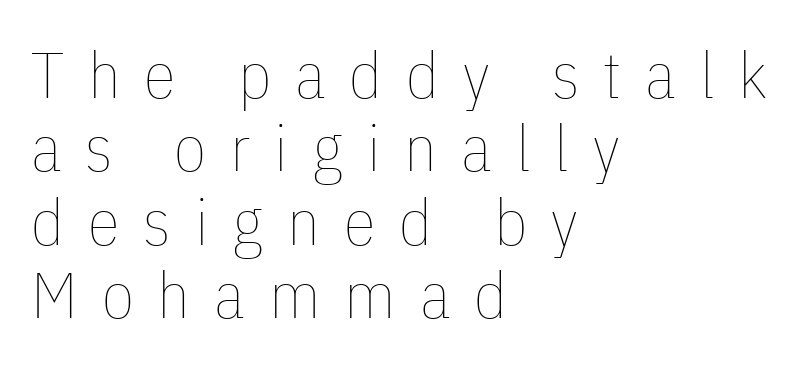
The image shows 65 px thin, condensed type, upright; set left-aligned, tight line spacing (1.13x), unusually wide letter spacing (+0.37 em), not underlined; low stroke contrast and a medium x-height.
